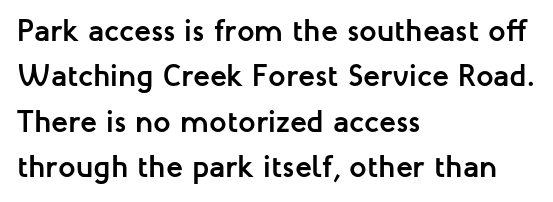
Q: Is the text bold? A: Yes.
Q: Is the text italic (slanted)? A: No, it is upright.
Q: Is the typeface a serif or a sans-serif typeface? A: Sans-serif.
Q: Is the text underlined? A: No.
Q: How is the paragraph aligned? A: Left-aligned.
Q: Is the spacing between letters normal or unusually wide? A: Normal.
Q: Is the spacing between lines tight, normal or loose? A: Normal.
Q: Width (condensed, normal, or wide)? A: Normal.
Q: Stroke contrast? A: Low.
Q: x-height? A: Medium.
Q: Monospaced? A: No.
